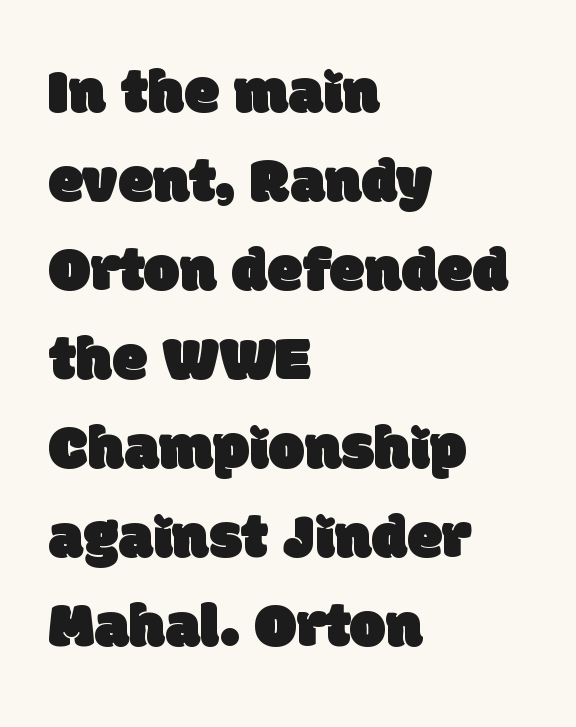
The image shows 64 px sans-serif type; set left-aligned, normal line spacing (1.39x), normal letter spacing, not underlined; low stroke contrast and a large x-height.
